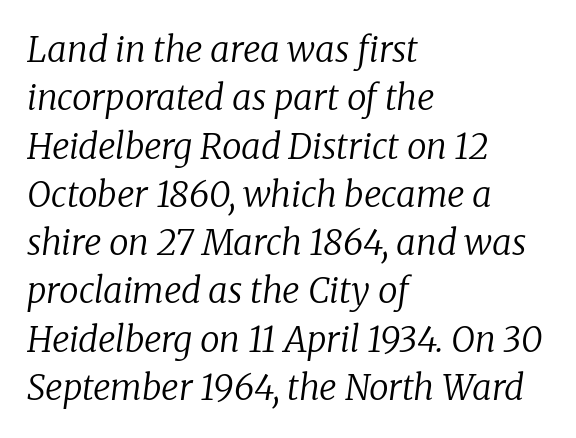
The image shows 35 px regular-weight serif type, italic (leaning right); set left-aligned, normal line spacing (1.38x), normal letter spacing, not underlined; low stroke contrast and a medium x-height.
